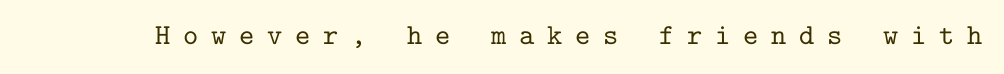
The image shows 29 px serif type, upright, monospaced; set unusually wide letter spacing (+0.44 em), not underlined; low stroke contrast and a medium x-height.
